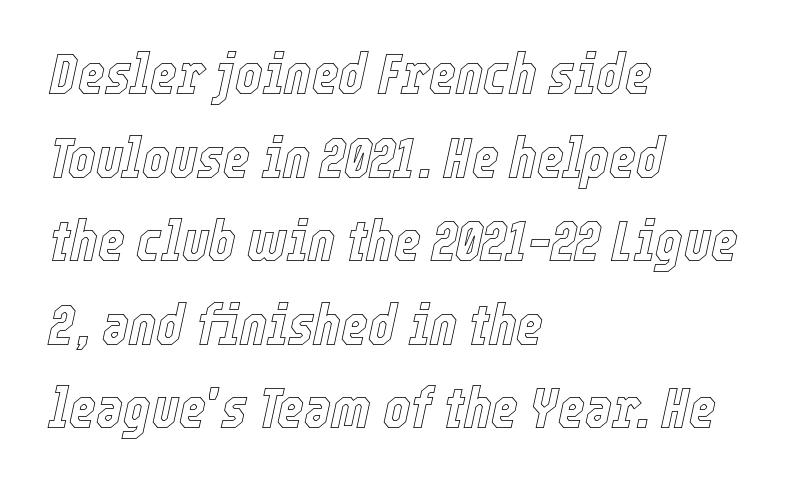
The image shows 58 px condensed type, italic (leaning right); set left-aligned, normal line spacing (1.44x), normal letter spacing, not underlined; a medium x-height.
